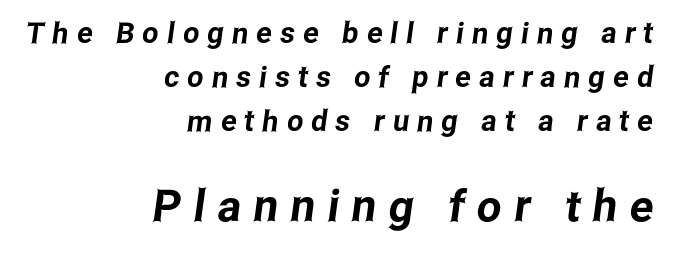
The image shows 44 px condensed sans-serif type; set right-aligned, normal line spacing (1.51x), unusually wide letter spacing (+0.28 em), not underlined; the second (bottom) block is 1.52x larger; low stroke contrast and a medium x-height.
